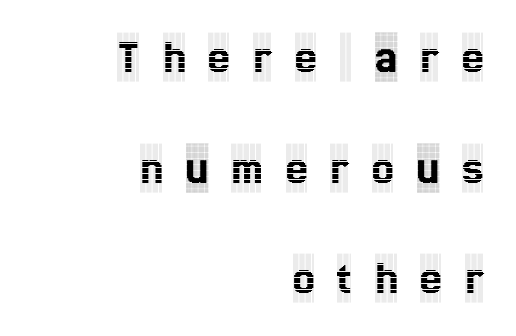
Old-style or modern, the face here clearly has serifs. It's the straight-up-and-down kind of type. In CSS terms this would be text-align: right. Any mark beneath the type? The region is blank. Baseline-to-baseline distance is far greater than the letter height.
